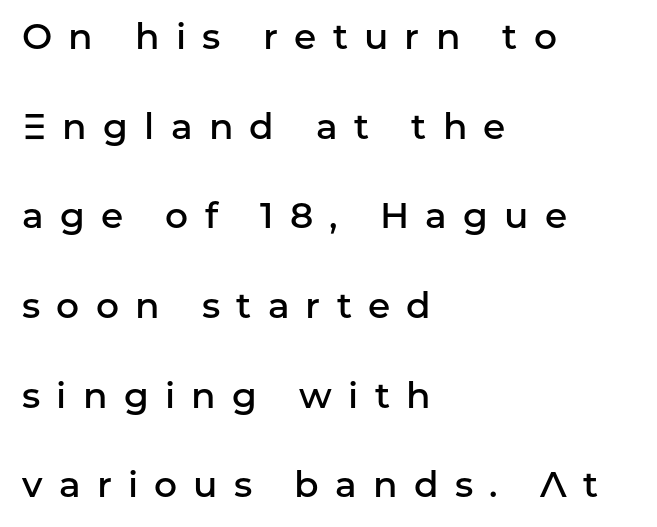
Q: Is the text bold? A: Semi-bold.
Q: Is the text italic (slanted)? A: No, it is upright.
Q: Is the typeface a serif or a sans-serif typeface? A: Sans-serif.
Q: Is the text underlined? A: No.
Q: How is the paragraph aligned? A: Left-aligned.
Q: Is the spacing between letters normal or unusually wide? A: Unusually wide.
Q: Is the spacing between lines tight, normal or loose? A: Loose.
Q: Width (condensed, normal, or wide)? A: Normal.
Q: Stroke contrast? A: Low.
Q: x-height? A: Medium.
Q: Monospaced? A: No.
